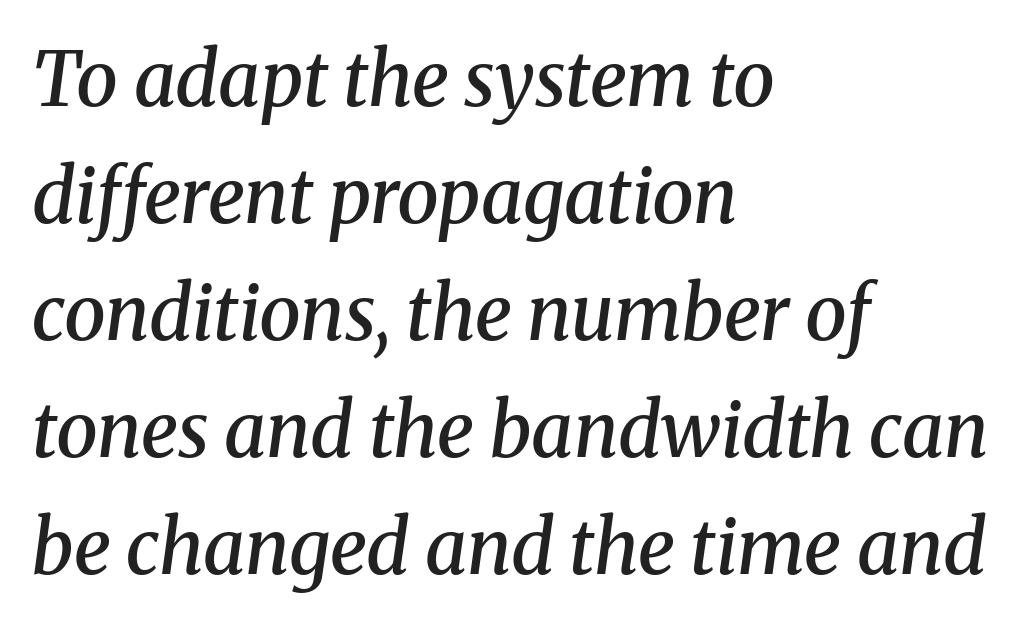
{"serif": "yes", "italic": "yes", "lean": "right", "slant_degrees": 8, "bold": "semi", "weight": "semibold", "width": "normal", "stroke_contrast": "medium", "x_height": "medium", "monospaced": "no", "underline": "no", "align": "left", "line_spacing": "normal", "line_spacing_ratio": 1.56, "letter_spacing": "normal", "letter_spacing_em": 0.0, "glyph_px": 75}
